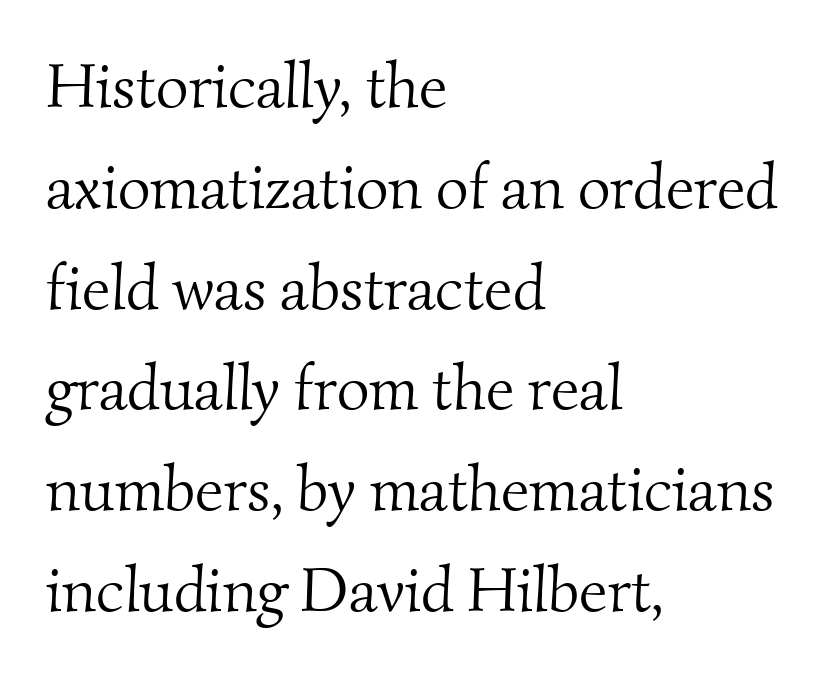
Q: Is the text bold? A: No.
Q: Is the typeface a serif or a sans-serif typeface? A: Serif.
Q: Is the text underlined? A: No.
Q: How is the paragraph aligned? A: Left-aligned.
Q: Is the spacing between letters normal or unusually wide? A: Normal.
Q: Is the spacing between lines tight, normal or loose? A: Normal.
Q: Width (condensed, normal, or wide)? A: Normal.
Q: Stroke contrast? A: Medium.
Q: x-height? A: Small.
Q: Monospaced? A: No.
